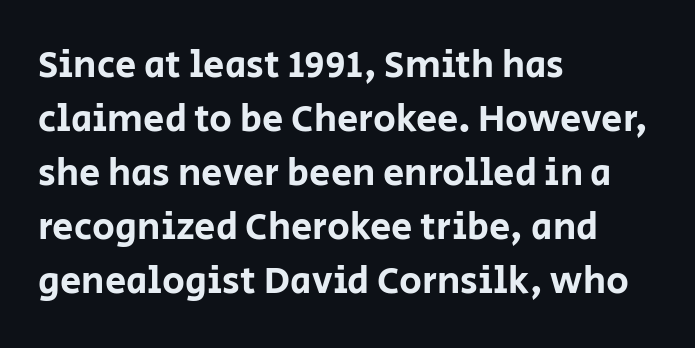
The image shows 38 px sans-serif type, upright; set left-aligned, normal line spacing (1.42x), normal letter spacing, not underlined; low stroke contrast and a large x-height.
